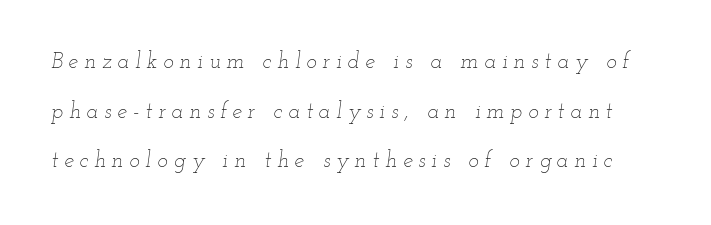
The specimen reads as italic at a glance. The strip under each line holds only bare page. Tracking here is generous; glyphs stand well apart from one another. Baseline-to-baseline distance is far greater than the letter height. No letter is thick-stroked: the sample isn't bold.
